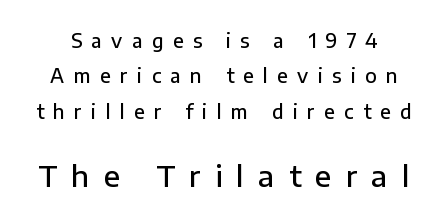
{"serif": "no", "italic": "no", "bold": "semi", "weight": "semibold", "width": "normal", "stroke_contrast": "low", "x_height": "medium", "monospaced": "no", "underline": "no", "line_spacing_ratio": 1.86, "letter_spacing": "wide", "letter_spacing_em": 0.49, "larger_block": "second", "size_ratio": 1.53, "glyph_px": 29}
